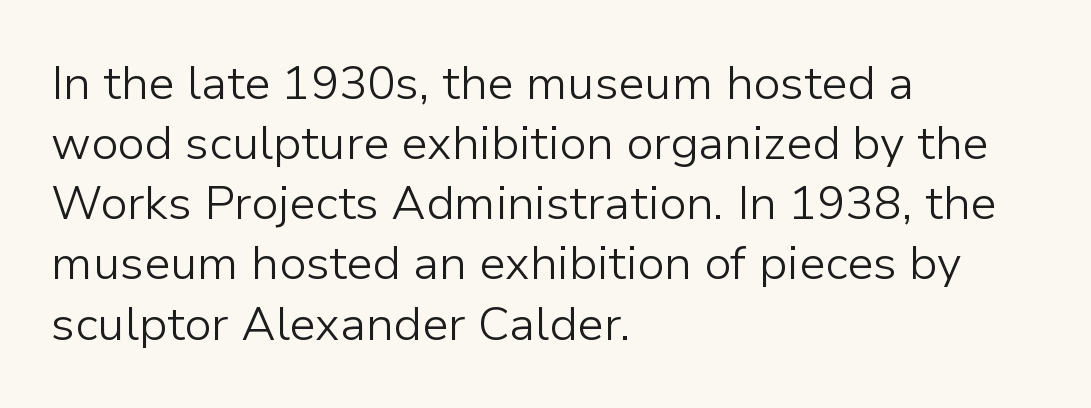
Q: Is the text bold? A: No.
Q: Is the text italic (slanted)? A: No, it is upright.
Q: Is the typeface a serif or a sans-serif typeface? A: Sans-serif.
Q: Is the text underlined? A: No.
Q: How is the paragraph aligned? A: Left-aligned.
Q: Is the spacing between letters normal or unusually wide? A: Normal.
Q: Is the spacing between lines tight, normal or loose? A: Normal.
Q: Width (condensed, normal, or wide)? A: Normal.
Q: Stroke contrast? A: Low.
Q: x-height? A: Medium.
Q: Monospaced? A: No.
